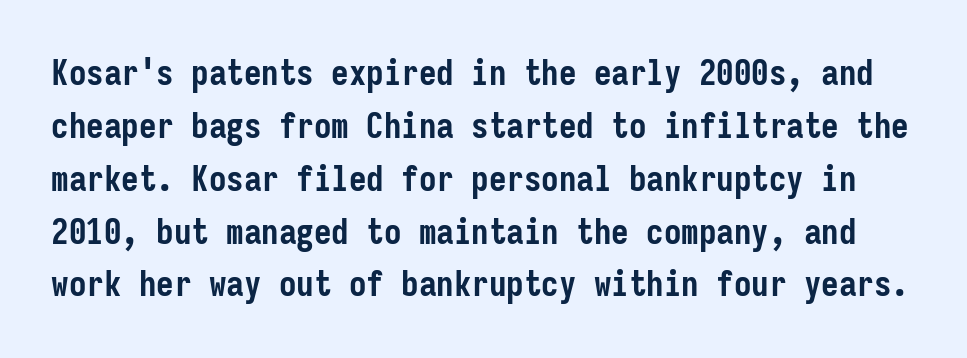
The image shows 35 px semibold, condensed sans-serif type, upright, monospaced; set normal line spacing (1.51x), normal letter spacing, not underlined; low stroke contrast and a medium x-height.
